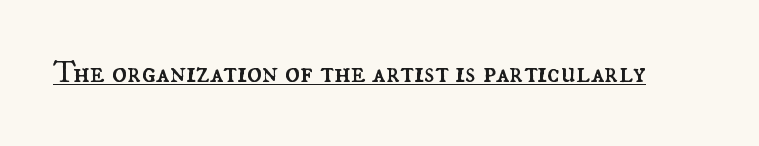
The image shows 31 px regular-weight type, upright; set normal letter spacing, underlined; medium stroke contrast and a small x-height.
